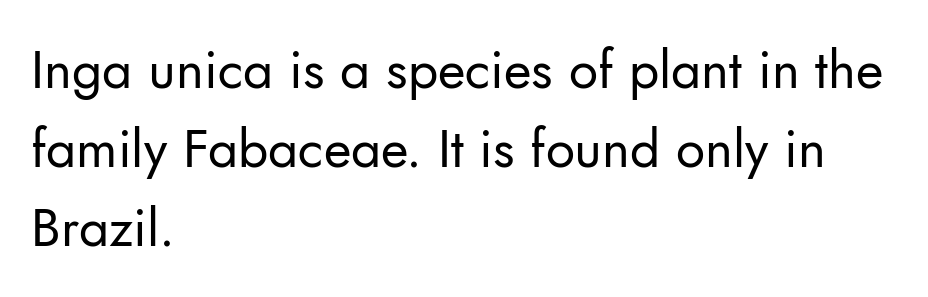
Caption: standard tracking, unaltered. Proportional: the letters do not fall into vertical columns. Line starts are locked; line ends wander. Honestly, there is no underline to notice here at all. To sum up the face: it is a sans, with no serifs.
